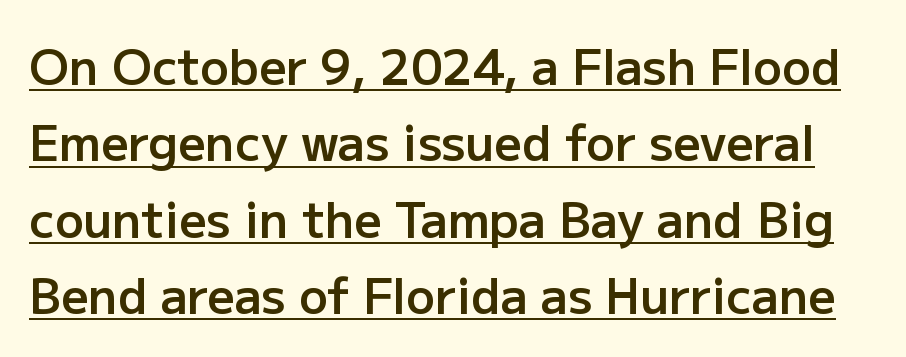
The font's upright variant was chosen for this text. The type is set solid horizontally, with unmodified tracking. Unlike a traditional serif, this face leaves its strokes unadorned. A typesetter would call this leading conventional body-copy spacing. Note the varied advance widths — an 'i' is clearly narrower than an 'm'. Does the weight exceed regular? Yes, but only to semibold.
